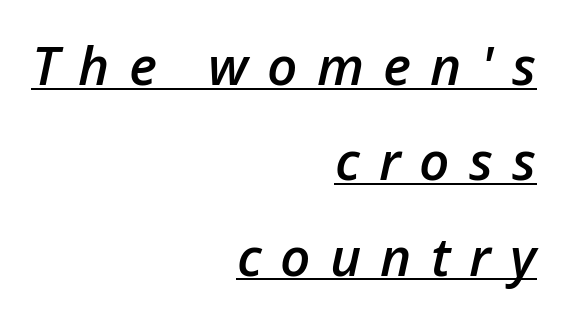
Q: Is the text bold? A: Semi-bold.
Q: Is the text italic (slanted)? A: Yes, it leans right by about 12 degrees.
Q: Is the text underlined? A: Yes.
Q: How is the paragraph aligned? A: Right-aligned.
Q: Is the spacing between letters normal or unusually wide? A: Unusually wide.
Q: Width (condensed, normal, or wide)? A: Normal.
Q: Stroke contrast? A: Low.
Q: x-height? A: Medium.
Q: Monospaced? A: No.
